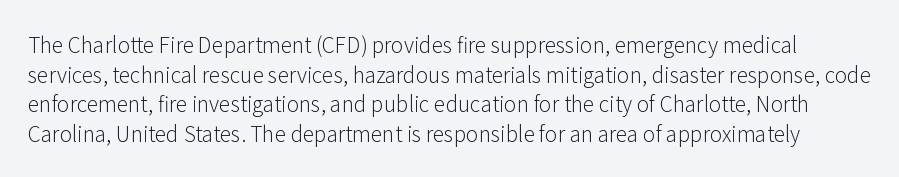
Q: Is the text bold? A: No.
Q: Is the text italic (slanted)? A: No, it is upright.
Q: Is the text underlined? A: No.
Q: Is the spacing between letters normal or unusually wide? A: Normal.
Q: Is the spacing between lines tight, normal or loose? A: Normal.
